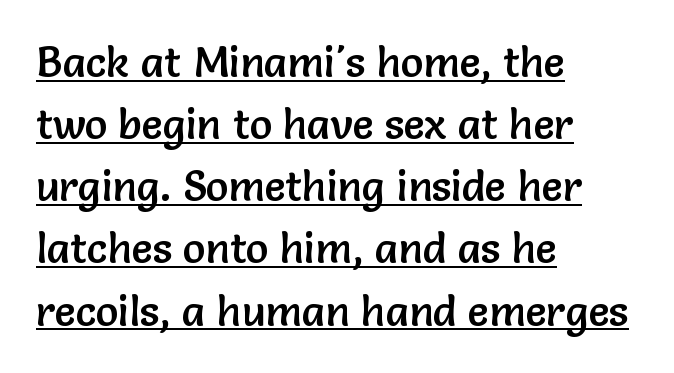
The image shows 42 px sans-serif type, upright; set left-aligned, normal line spacing (1.48x), normal letter spacing, underlined; low stroke contrast and a medium x-height.
